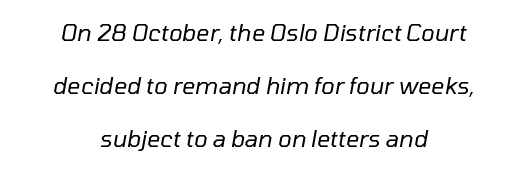
Q: Is the text bold? A: No.
Q: Is the text italic (slanted)? A: Yes, it leans right by about 10 degrees.
Q: Is the text underlined? A: No.
Q: How is the paragraph aligned? A: Centered.
Q: Is the spacing between letters normal or unusually wide? A: Normal.
Q: Is the spacing between lines tight, normal or loose? A: Loose.
